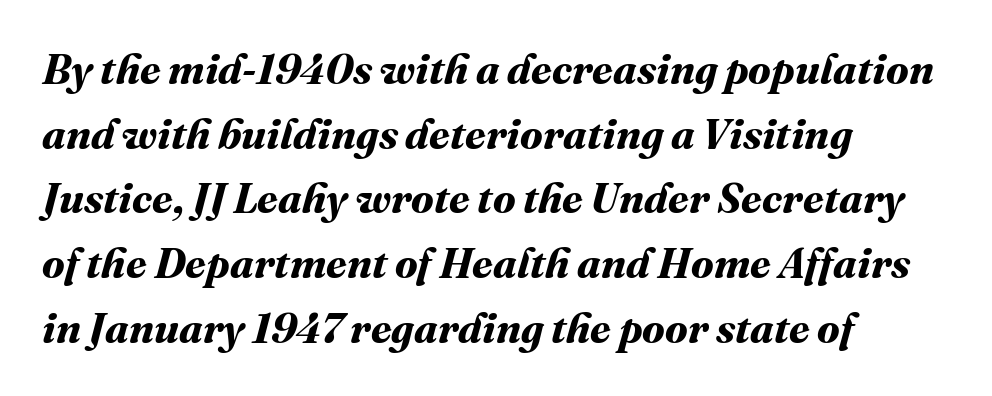
Q: Is the text bold? A: Yes.
Q: Is the text underlined? A: No.
Q: How is the paragraph aligned? A: Left-aligned.
Q: Is the spacing between letters normal or unusually wide? A: Normal.
Q: Is the spacing between lines tight, normal or loose? A: Normal.
Q: Width (condensed, normal, or wide)? A: Normal.
Q: Stroke contrast? A: Medium.
Q: x-height? A: Medium.
Q: Monospaced? A: No.
